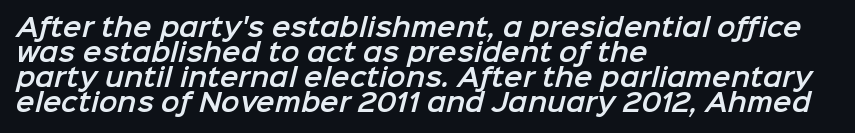
{"underline": "no", "align": "left", "line_spacing": "tight", "line_spacing_ratio": 1.0, "letter_spacing": "normal", "letter_spacing_em": 0.0, "glyph_px": 25}
